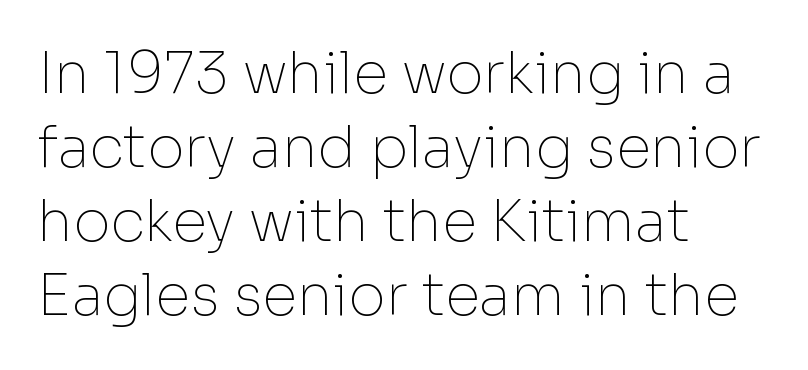
Q: Is the text bold? A: No.
Q: Is the text italic (slanted)? A: No, it is upright.
Q: Is the typeface a serif or a sans-serif typeface? A: Sans-serif.
Q: Is the text underlined? A: No.
Q: How is the paragraph aligned? A: Left-aligned.
Q: Is the spacing between letters normal or unusually wide? A: Normal.
Q: Is the spacing between lines tight, normal or loose? A: Normal.
Q: Width (condensed, normal, or wide)? A: Normal.
Q: Stroke contrast? A: Low.
Q: x-height? A: Medium.
Q: Monospaced? A: No.
